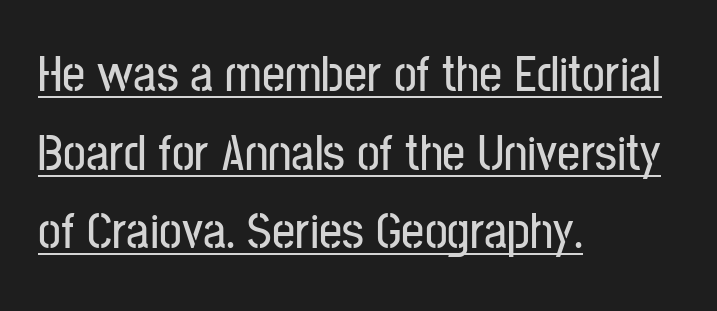
{"serif": "no", "italic": "no", "width": "condensed", "stroke_contrast": "low", "x_height": "medium", "monospaced": "no", "underline": "yes", "align": "left", "line_spacing": "normal", "line_spacing_ratio": 1.54, "letter_spacing": "normal", "letter_spacing_em": 0.0, "glyph_px": 51}
